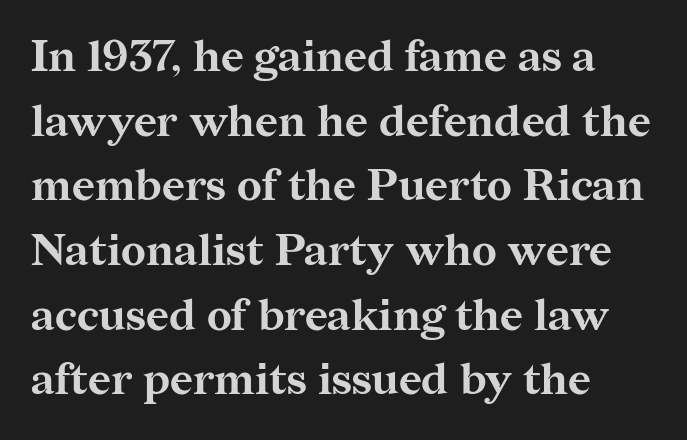
Looks like regular typesetting: each glyph gets only the width it needs. Visually the block forms a straight wall on the left and a jagged coastline on the right. Small tapered or slab feet sit at the stroke ends, so this counts as serif. Upright lettering throughout. The space beneath each line is pristine and unruled.
